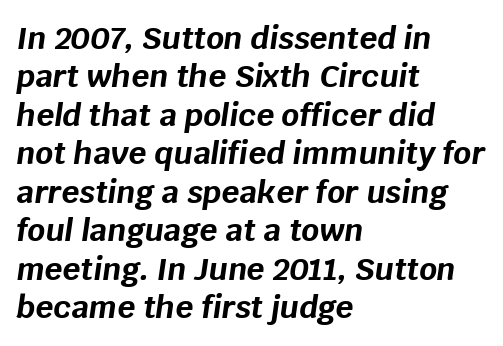
{"italic": "yes", "lean": "right", "slant_degrees": 8, "bold": "yes", "weight": "bold", "width": "normal", "stroke_contrast": "low", "x_height": "large", "monospaced": "no", "underline": "no", "align": "left", "line_spacing_ratio": 1.24, "letter_spacing": "normal", "letter_spacing_em": 0.0, "glyph_px": 31}
